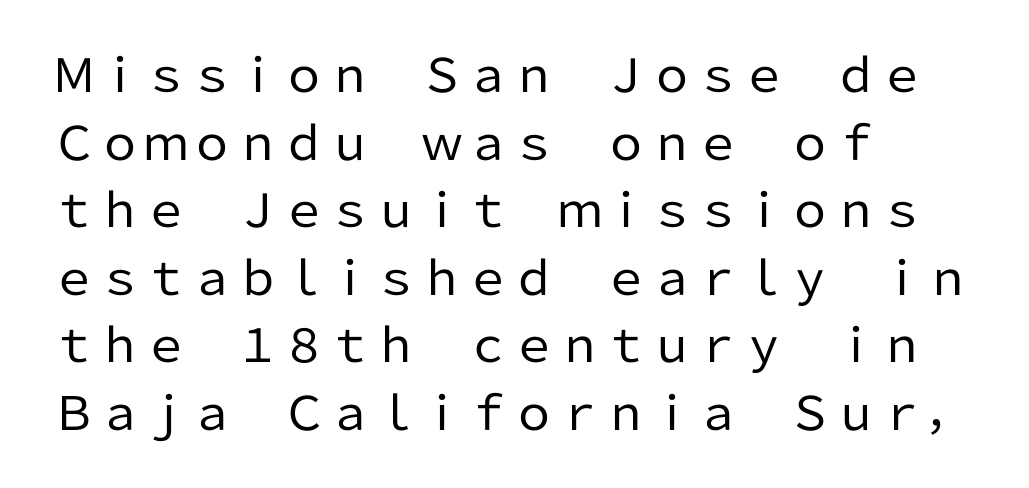
Unmarked baselines from the first word to the last. These lines are rendered in a variable-pitch font. If you drew a ruler down the left edge, every line would touch it. Stem width sits at or under what a default text font uses.
